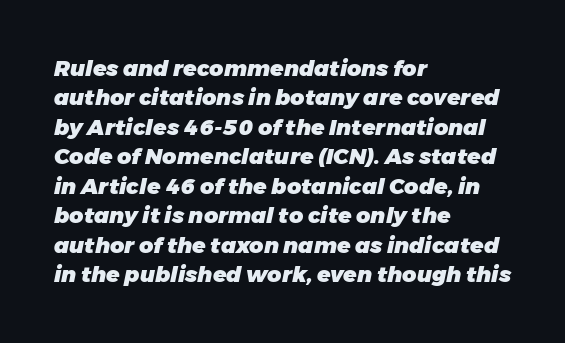
Line beginnings align vertically; line endings do not. The horizontal fit of the characters is conventional and even. The strokes are fattened all the way to bold. The string is rendered with underlining switched off. The leading is moderate, giving the passage an even texture. Designer's note — italics engaged.
